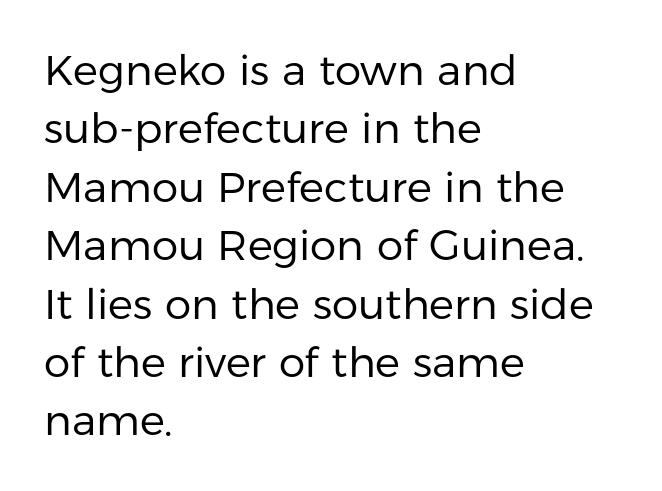
{"serif": "no", "italic": "no", "bold": "no", "weight": "regular", "width": "normal", "stroke_contrast": "low", "x_height": "medium", "monospaced": "no", "underline": "no", "align": "left", "line_spacing": "normal", "line_spacing_ratio": 1.39, "letter_spacing": "normal", "letter_spacing_em": 0.0, "glyph_px": 42}
